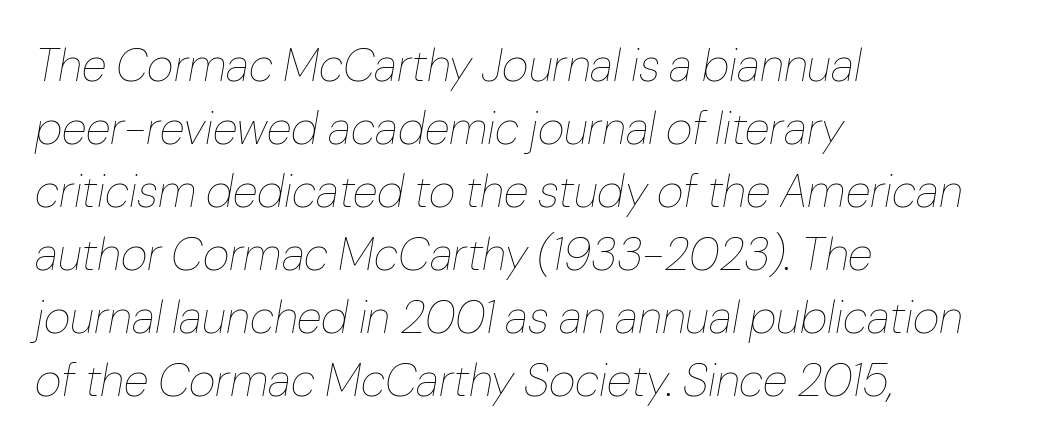
Q: Is the text bold? A: No.
Q: Is the text italic (slanted)? A: Yes, it leans right by about 10 degrees.
Q: Is the text underlined? A: No.
Q: How is the paragraph aligned? A: Left-aligned.
Q: Is the spacing between letters normal or unusually wide? A: Normal.
Q: Is the spacing between lines tight, normal or loose? A: Normal.
Q: Width (condensed, normal, or wide)? A: Normal.
Q: Stroke contrast? A: Low.
Q: x-height? A: Medium.
Q: Monospaced? A: No.
